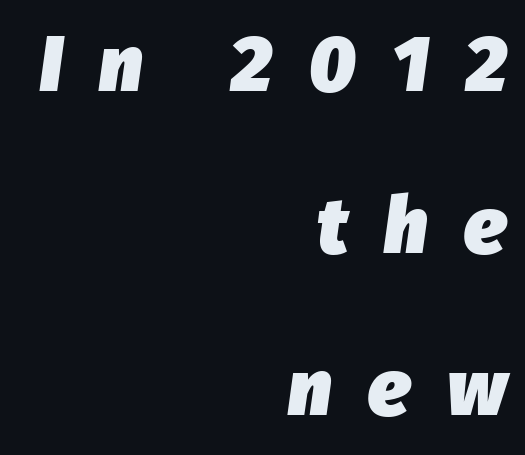
{"italic": "yes", "lean": "right", "slant_degrees": 8, "bold": "yes", "weight": "heavy", "width": "normal", "stroke_contrast": "low", "x_height": "medium", "monospaced": "no", "underline": "no", "align": "right", "line_spacing": "loose", "line_spacing_ratio": 2.08, "letter_spacing": "wide", "letter_spacing_em": 0.47, "glyph_px": 78}
